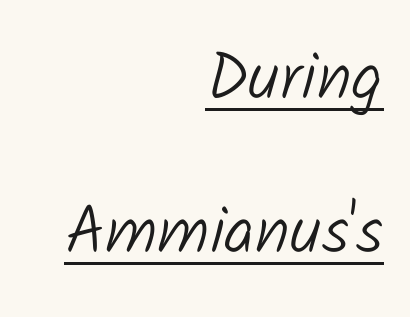
Looks like someone drew a line under every word here. You could fit nearly another row in the gap between these rows. This sample has the flowing, uneven cadence of proportional lettering. Visually the block forms a straight wall on the right and a jagged coastline on the left.
